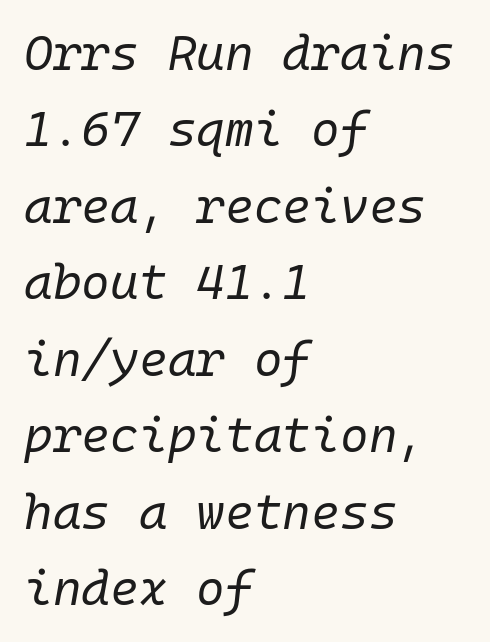
Q: Is the text bold? A: No.
Q: Is the text italic (slanted)? A: Yes, it leans right by about 10 degrees.
Q: Is the text underlined? A: No.
Q: How is the paragraph aligned? A: Left-aligned.
Q: Is the spacing between letters normal or unusually wide? A: Normal.
Q: Is the spacing between lines tight, normal or loose? A: Normal.
Q: Width (condensed, normal, or wide)? A: Normal.
Q: Stroke contrast? A: Low.
Q: x-height? A: Medium.
Q: Monospaced? A: Yes.
